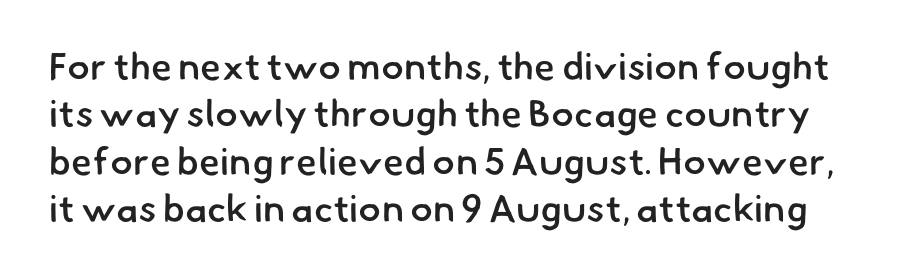
The rendering keeps characters at their native spacing. The foot of each line stays bare and open. The letters carry no serifs — their stems end cleanly without finishing strokes. The face used here is proportionally spaced, like ordinary book or web type. Typographic density is moderately raised because the face is semibold. Quick note: interline space is typical.
